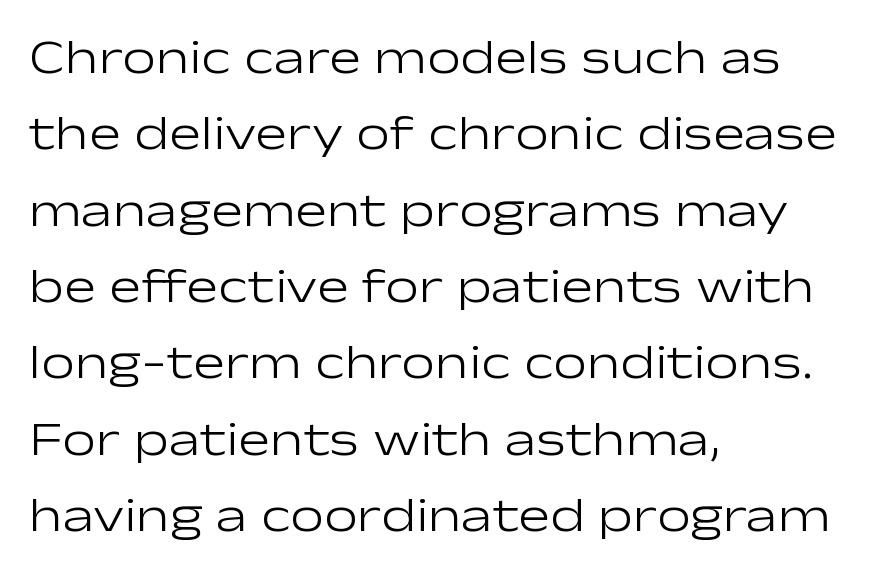
The image shows 48 px light, wide sans-serif type, upright; set left-aligned, normal line spacing (1.59x), normal letter spacing, not underlined; low stroke contrast and a medium x-height.
